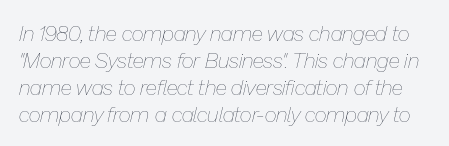
The image shows 21 px text type, italic (leaning right); set normal line spacing (1.28x), normal letter spacing, not underlined.
